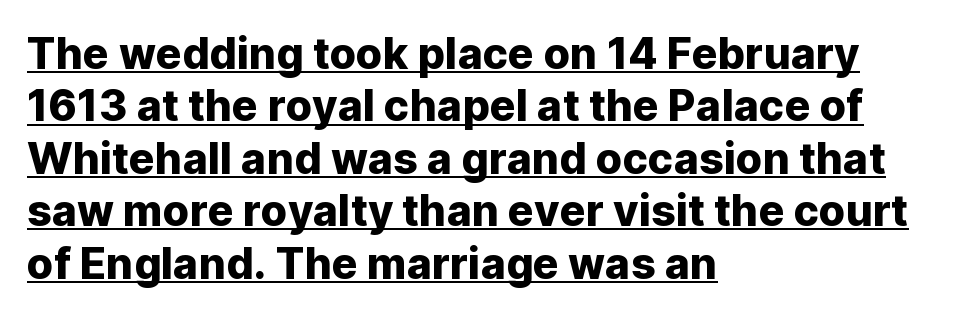
Here the designer chose a conventional face with non-uniform glyph widths. Notice how a bar underscores the lettering throughout. Every row of glyphs begins at an identical x-position on the left. In terms of letterform style, serifs are entirely absent.
